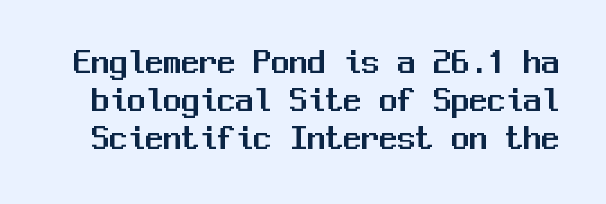
{"serif": "no", "italic": "no", "width": "normal", "stroke_contrast": "medium", "x_height": "medium", "monospaced": "yes", "underline": "no", "line_spacing": "tight", "line_spacing_ratio": 1.05, "letter_spacing": "normal", "letter_spacing_em": 0.0, "glyph_px": 36}
